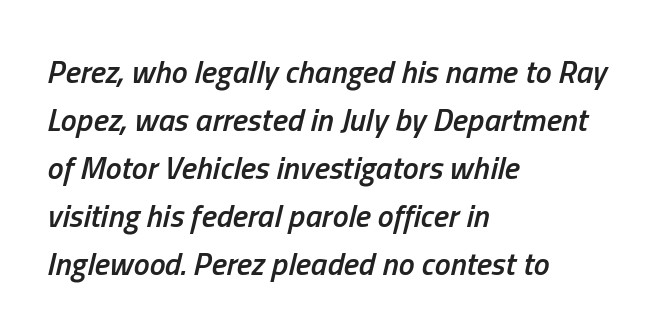
The image shows 32 px semibold, condensed type, italic (leaning right); set left-aligned, normal line spacing (1.5x), normal letter spacing, not underlined; low stroke contrast and a medium x-height.
